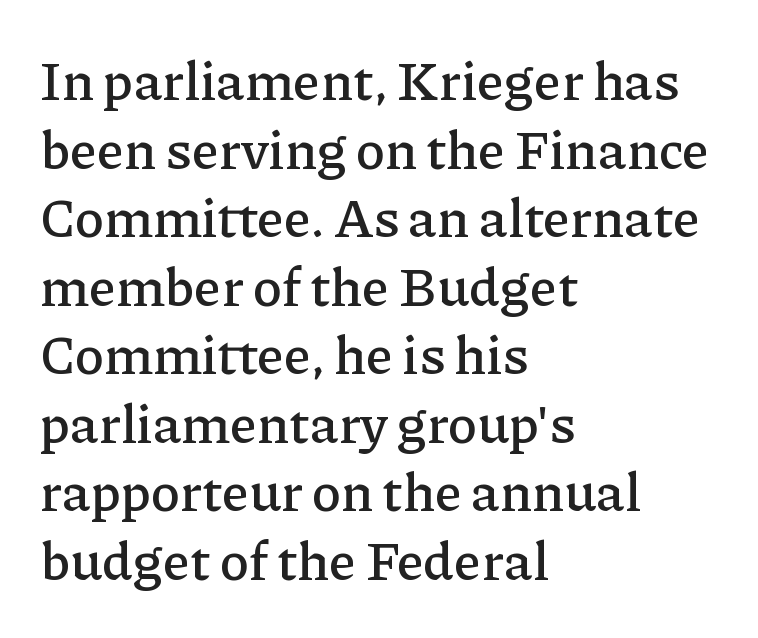
{"serif": "yes", "italic": "no", "width": "normal", "stroke_contrast": "low", "x_height": "medium", "monospaced": "no", "underline": "no", "align": "left", "line_spacing": "normal", "line_spacing_ratio": 1.27, "letter_spacing": "normal", "letter_spacing_em": 0.0, "glyph_px": 54}
